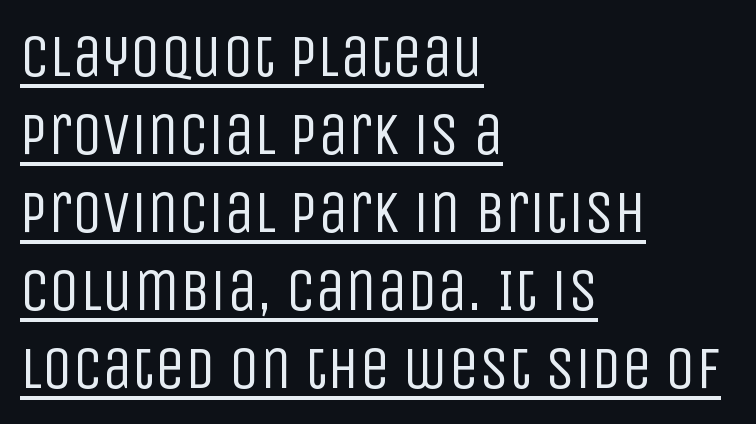
{"serif": "no", "italic": "no", "bold": "no", "weight": "regular", "width": "condensed", "stroke_contrast": "low", "x_height": "large", "monospaced": "no", "underline": "yes", "align": "left", "line_spacing": "normal", "line_spacing_ratio": 1.3, "letter_spacing": "normal", "letter_spacing_em": 0.0, "glyph_px": 60}
